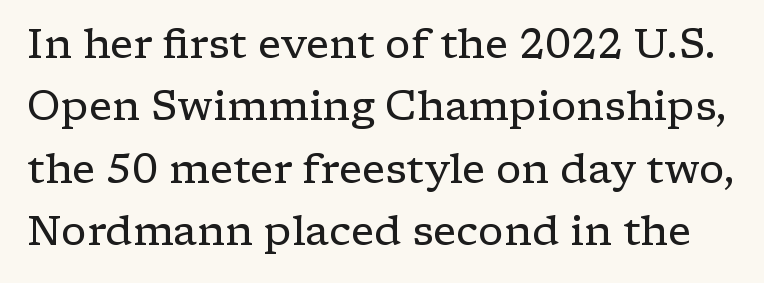
The image shows 41 px regular-weight, wide serif type, upright; set normal line spacing (1.52x), normal letter spacing, not underlined; low stroke contrast and a medium x-height.
